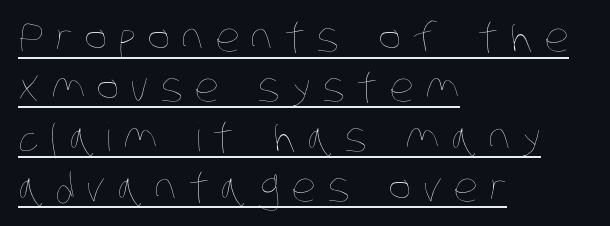
The image shows 39 px thin, condensed type; set left-aligned, normal line spacing (1.28x), unusually wide letter spacing (+0.29 em), underlined; low stroke contrast and a large x-height.
